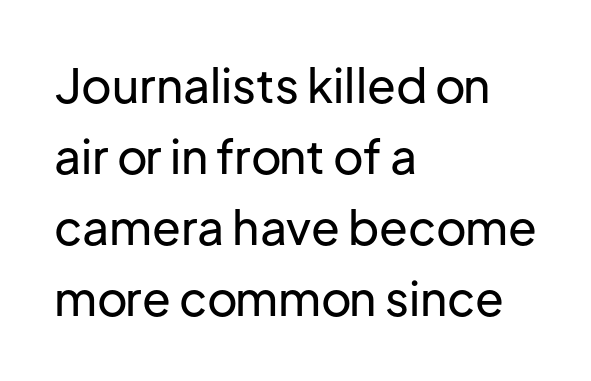
The image shows 47 px sans-serif type, upright; set left-aligned, normal line spacing (1.51x), normal letter spacing, not underlined; low stroke contrast and a medium x-height.
